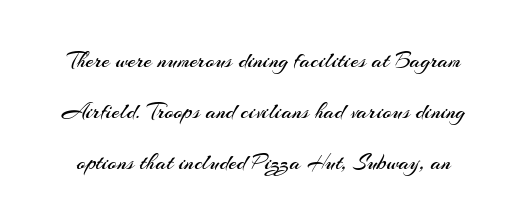
Q: Is the text bold? A: No.
Q: Is the text italic (slanted)? A: Yes.
Q: Is the text underlined? A: No.
Q: Is the spacing between letters normal or unusually wide? A: Normal.
Q: Is the spacing between lines tight, normal or loose? A: Loose.
